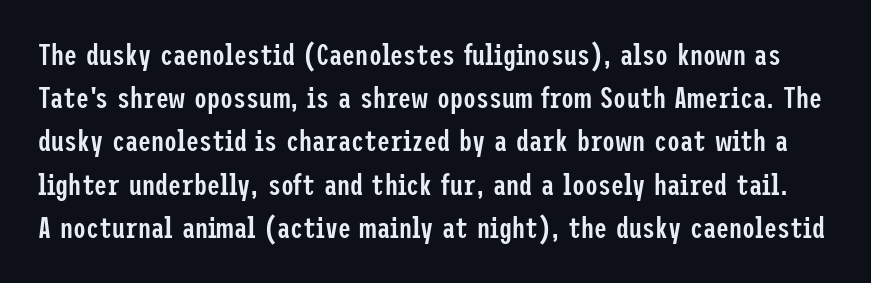
The image shows 29 px semibold, condensed sans-serif type, upright; set normal line spacing (1.49x), normal letter spacing, not underlined; low stroke contrast and a medium x-height.
